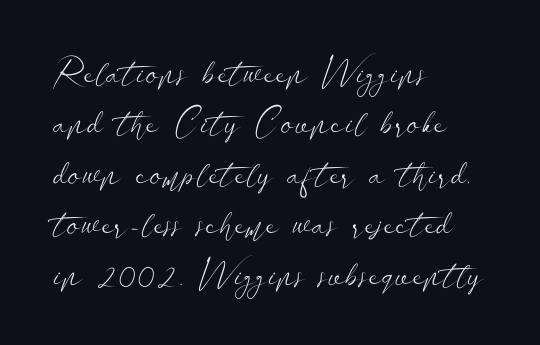
{"serif": "no", "bold": "no", "weight": "light", "width": "wide", "stroke_contrast": "low", "x_height": "small", "monospaced": "no", "underline": "no", "align": "left", "line_spacing": "normal", "line_spacing_ratio": 1.4, "letter_spacing": "normal", "letter_spacing_em": 0.0, "glyph_px": 36}
